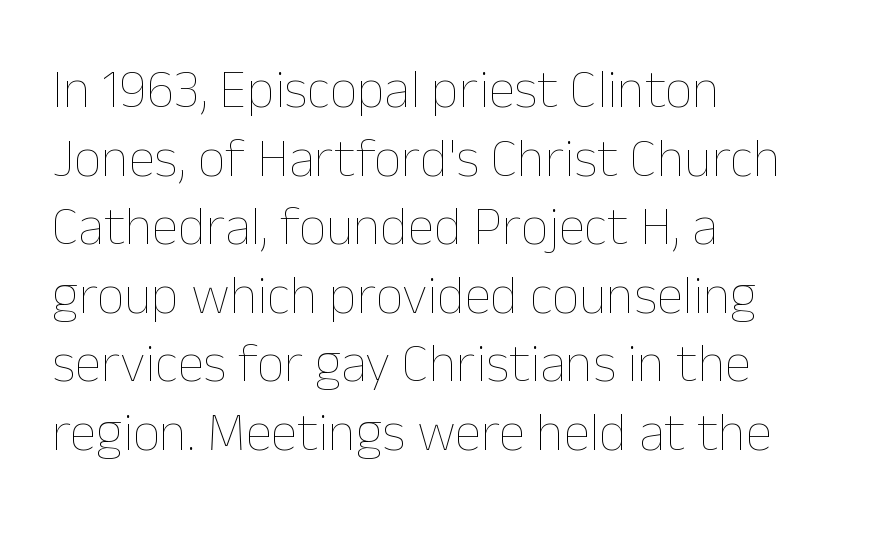
Q: Is the text bold? A: No.
Q: Is the text italic (slanted)? A: No, it is upright.
Q: Is the text underlined? A: No.
Q: How is the paragraph aligned? A: Left-aligned.
Q: Is the spacing between letters normal or unusually wide? A: Normal.
Q: Is the spacing between lines tight, normal or loose? A: Normal.
Q: Width (condensed, normal, or wide)? A: Normal.
Q: Stroke contrast? A: Low.
Q: x-height? A: Medium.
Q: Monospaced? A: No.
